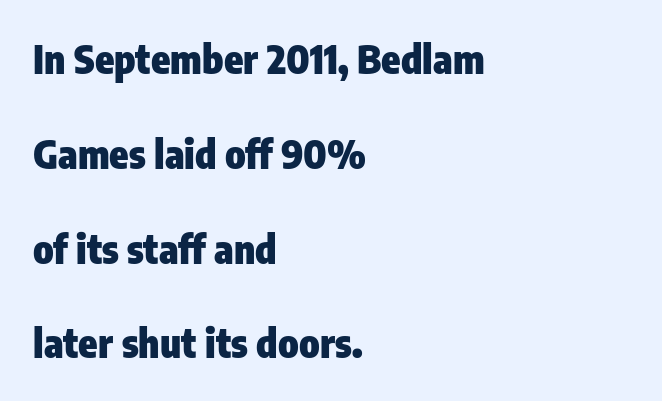
{"serif": "no", "italic": "no", "bold": "yes", "weight": "heavy", "width": "condensed", "stroke_contrast": "low", "x_height": "medium", "monospaced": "no", "underline": "no", "align": "left", "line_spacing": "loose", "line_spacing_ratio": 2.43, "letter_spacing": "normal", "letter_spacing_em": 0.0, "glyph_px": 39}
